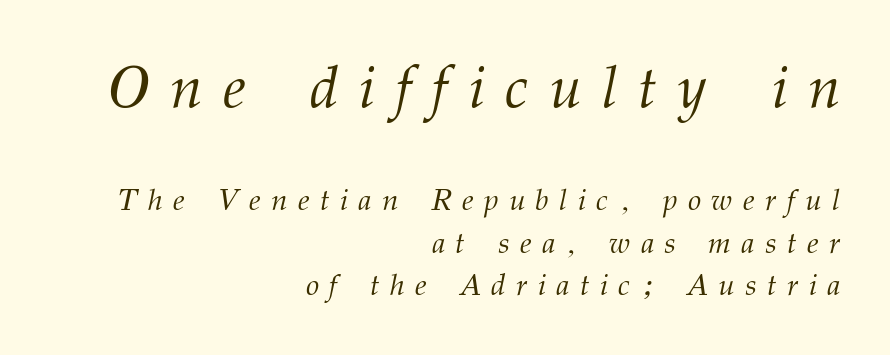
Rule under the text: the space is simply empty. Size contrast runs from large at the top to small at the bottom. One glance says typical: line gaps are just what's usual. Character widths vary here, with narrow letters taking less room than wide ones.
